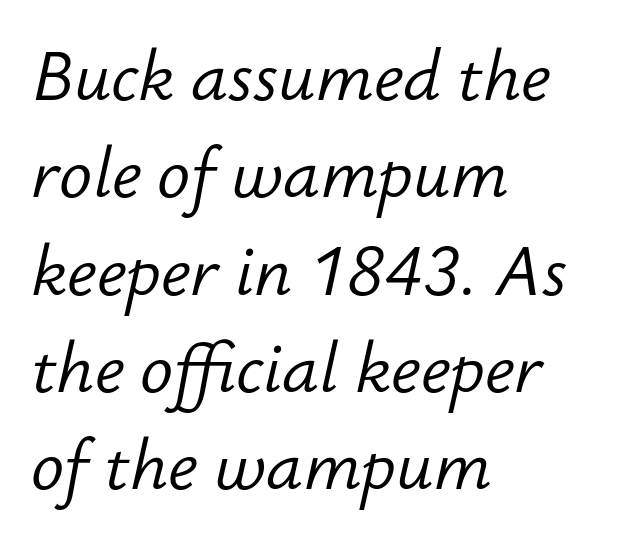
{"italic": "yes", "lean": "right", "slant_degrees": 12, "bold": "no", "weight": "light", "width": "normal", "stroke_contrast": "low", "x_height": "small", "monospaced": "no", "underline": "no", "align": "left", "line_spacing": "normal", "line_spacing_ratio": 1.41, "letter_spacing": "normal", "letter_spacing_em": 0.0, "glyph_px": 69}
